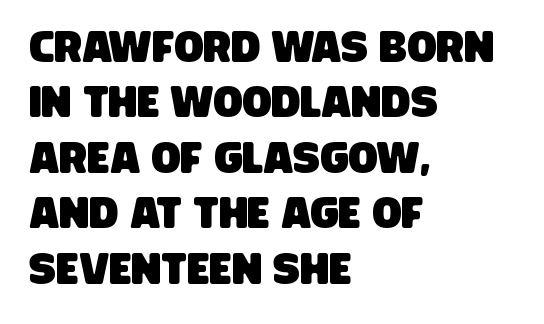
Each word holds together tightly as a unit, with standard inter-letter gaps. The glyphs are unaccompanied by any horizontal stroke below them. The font family rendered here belongs to the sans-serif group. These lines are rendered in a variable-pitch font. This rendering uses left alignment, leaving the right contour irregular.
